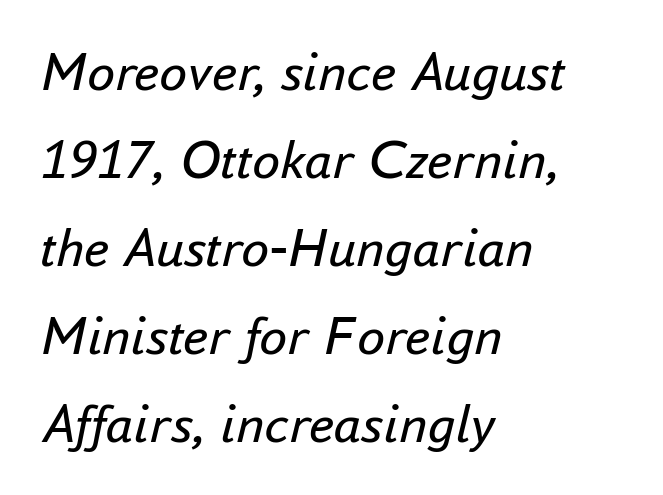
The image shows 56 px regular-weight type, italic (leaning right); set left-aligned, normal line spacing (1.57x), normal letter spacing, not underlined; low stroke contrast and a small x-height.
